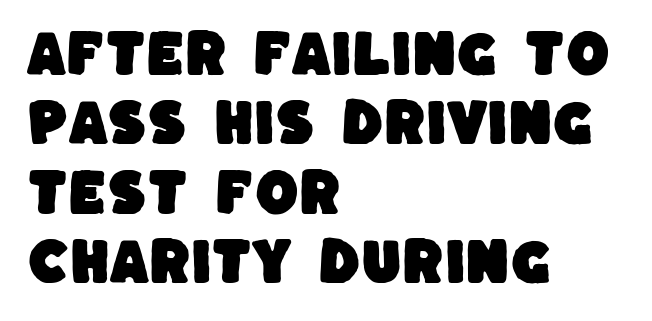
The rendering uses a moderate line-height, typical for paragraphs. The passage shown is typed in a proportional face where columns would drift. The passage shown is typeset with a sans-serif family. Does extra space separate the letters? No, they use regular spacing. If you drew a ruler down the left edge, every line would touch it. The passage shown is not underscored anywhere.
